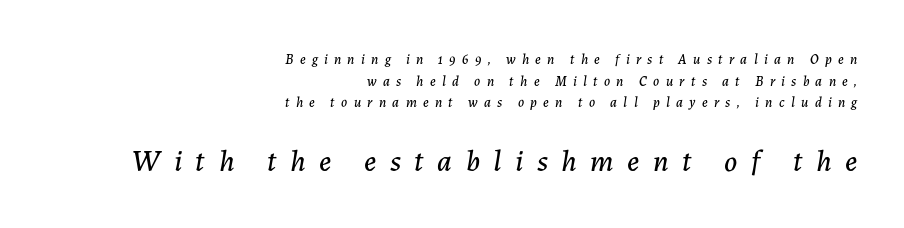
Q: Is the text italic (slanted)? A: Yes, it leans right by about 7 degrees.
Q: Is the text underlined? A: No.
Q: How is the paragraph aligned? A: Right-aligned.
Q: Is the spacing between letters normal or unusually wide? A: Unusually wide.
Q: Is the spacing between lines tight, normal or loose? A: Normal.
Q: Which block of text is set in a larger size, the first (top) or the second (bottom)? A: The second (bottom) one.
Q: Width (condensed, normal, or wide)? A: Normal.
Q: Stroke contrast? A: Low.
Q: x-height? A: Medium.
Q: Monospaced? A: No.
